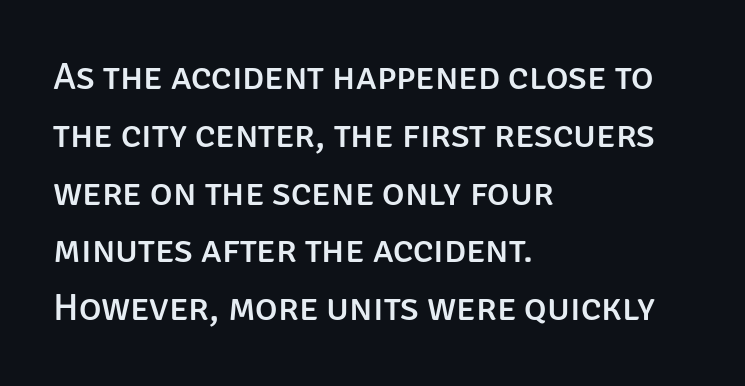
{"serif": "no", "italic": "no", "width": "normal", "stroke_contrast": "low", "x_height": "large", "monospaced": "no", "underline": "no", "align": "left", "line_spacing": "normal", "line_spacing_ratio": 1.52, "letter_spacing": "normal", "letter_spacing_em": 0.0, "glyph_px": 38}
